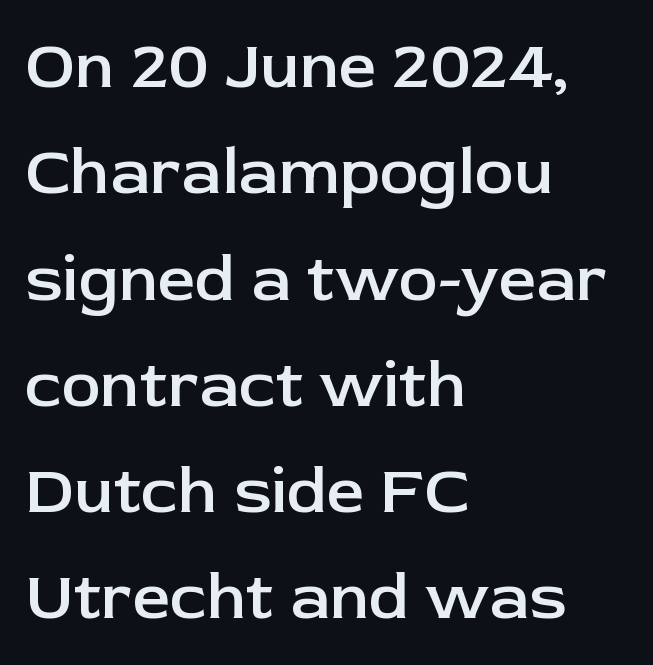
The image shows 66 px semibold sans-serif type, upright; set left-aligned, normal line spacing (1.61x), normal letter spacing, not underlined; low stroke contrast and a medium x-height.
